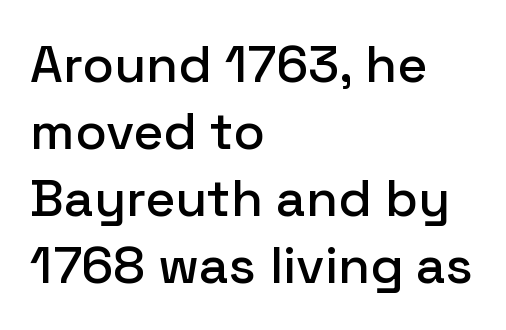
The zone under the glyphs is completely vacant. Is the letter spacing exaggerated? No — it looks like the ordinary default. Are there feet on the stems? There aren't — it's a sans. All the whitespace from short lines collects on the right. The space between consecutive lines is moderate. Upright lettering throughout.
